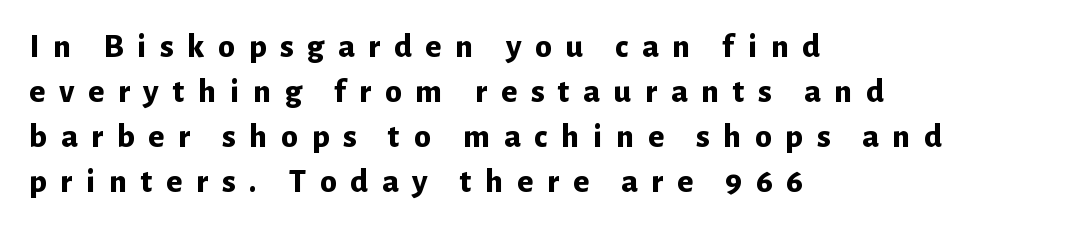
{"serif": "no", "italic": "no", "bold": "yes", "weight": "bold", "width": "normal", "stroke_contrast": "low", "x_height": "medium", "monospaced": "no", "underline": "no", "align": "left", "line_spacing": "normal", "line_spacing_ratio": 1.32, "letter_spacing": "wide", "letter_spacing_em": 0.4, "glyph_px": 34}
